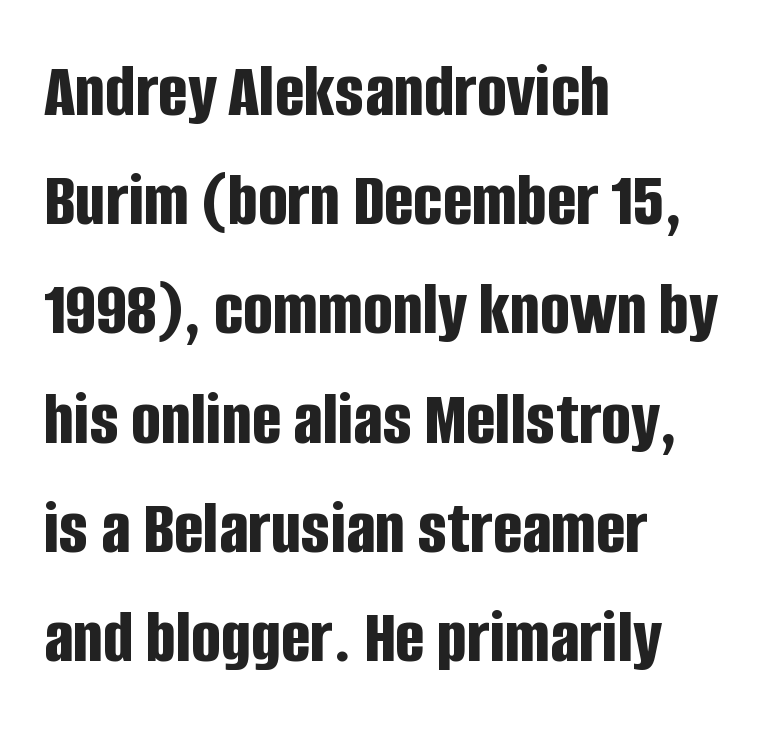
The image shows 78 px bold, condensed sans-serif type, upright; set left-aligned, normal line spacing (1.4x), normal letter spacing, not underlined; low stroke contrast and a large x-height.
